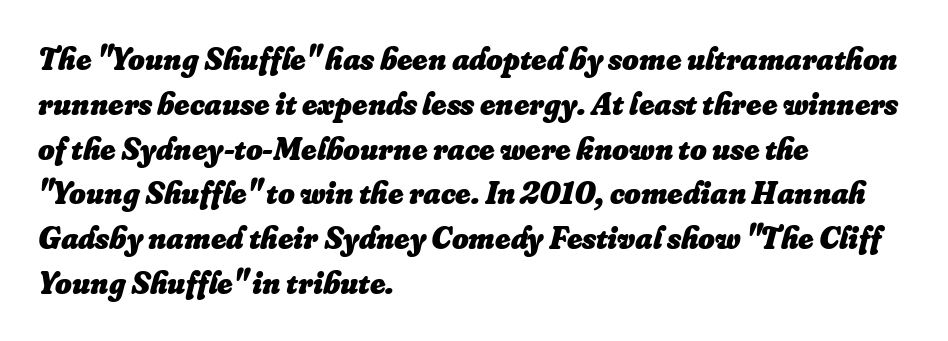
A student would call this left alignment; a typographer would say flush left, rag right. The passage shown stacks its lines at a standard gap. The glyphs are unaccompanied by any horizontal stroke below them. Is the type bold? Yes — the strokes are clearly thick and heavy. The passage shown is typed in a proportional face where columns would drift.
